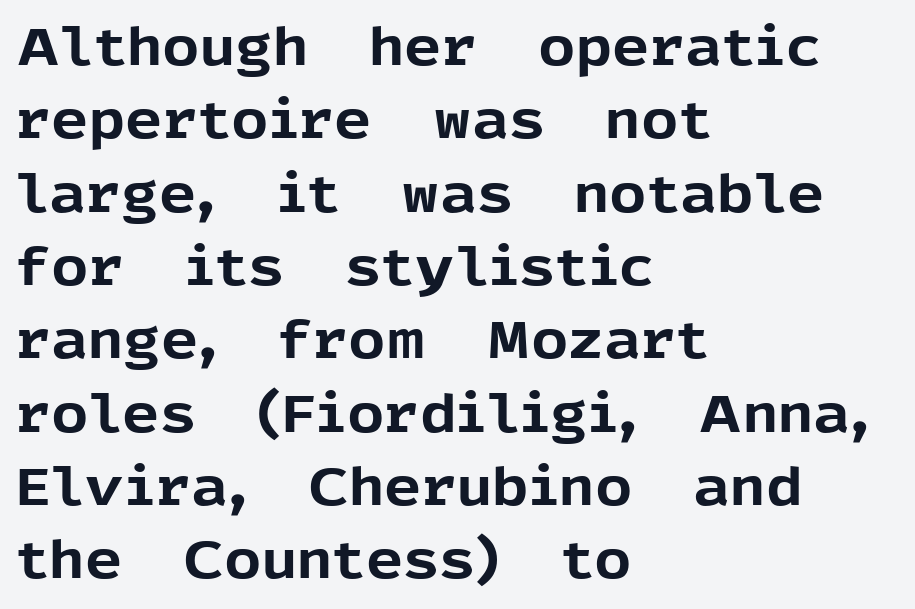
Q: Is the text bold? A: Yes.
Q: Is the text italic (slanted)? A: No, it is upright.
Q: Is the typeface a serif or a sans-serif typeface? A: Sans-serif.
Q: Is the text underlined? A: No.
Q: How is the paragraph aligned? A: Left-aligned.
Q: Is the spacing between letters normal or unusually wide? A: Normal.
Q: Is the spacing between lines tight, normal or loose? A: Normal.
Q: Width (condensed, normal, or wide)? A: Normal.
Q: x-height? A: Medium.
Q: Monospaced? A: No.
